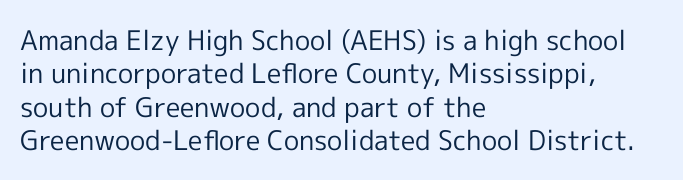
No letter is thick-stroked: the sample isn't bold. This rendering leaves character spacing at its baseline value. A bare baseline throughout the passage. Line beginnings align vertically; line endings do not. This sample uses an upright cut, with every glyph sitting square on the baseline.
